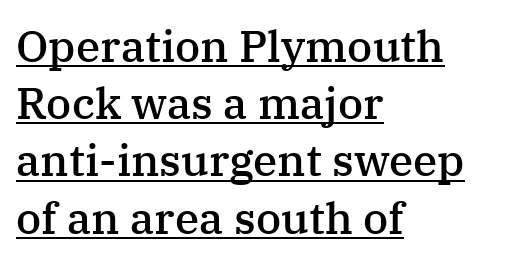
{"serif": "yes", "italic": "no", "bold": "semi", "weight": "semibold", "width": "normal", "stroke_contrast": "medium", "x_height": "medium", "monospaced": "no", "underline": "yes", "align": "left", "line_spacing": "normal", "line_spacing_ratio": 1.3, "letter_spacing": "normal", "letter_spacing_em": 0.0, "glyph_px": 44}
